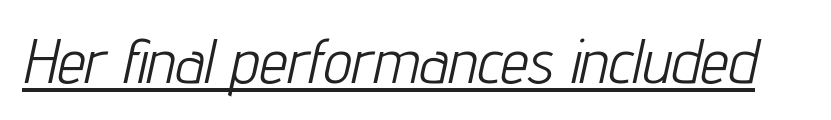
Q: Is the text bold? A: No.
Q: Is the text italic (slanted)? A: Yes, it leans right by about 12 degrees.
Q: Is the text underlined? A: Yes.
Q: Is the spacing between letters normal or unusually wide? A: Normal.
Q: Width (condensed, normal, or wide)? A: Condensed.
Q: Stroke contrast? A: Low.
Q: x-height? A: Medium.
Q: Monospaced? A: No.
